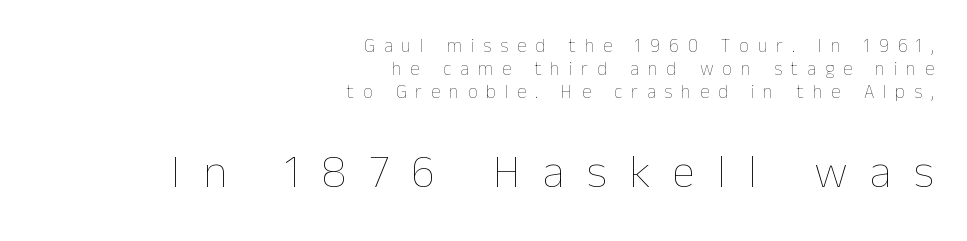
Type size steps up from the first block to the second. Is the block centered? No — it sits flush against the right margin. The tracking jumps out immediately: characters are airy and widely separated. The strokes are not fattened; the text isn't bold. Decoration check: the copy has no underline. This sample has the flowing, uneven cadence of proportional lettering.
